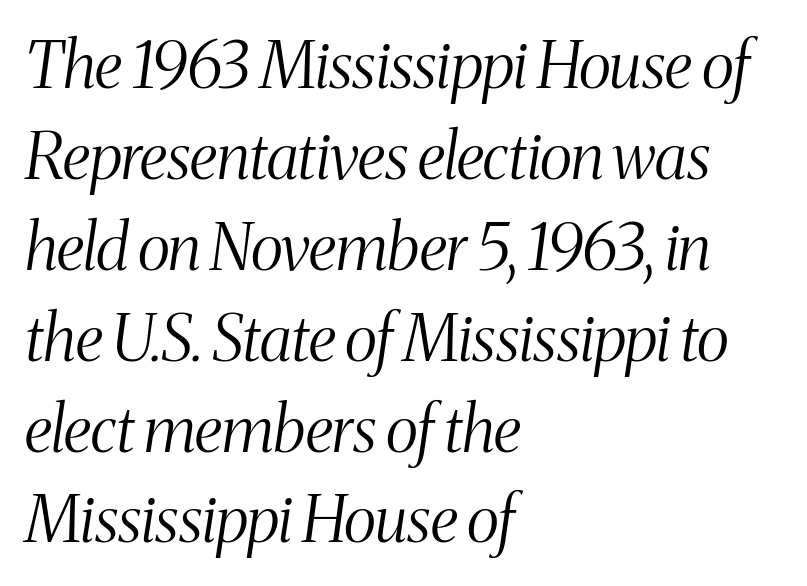
Q: Is the text bold? A: No.
Q: Is the text italic (slanted)? A: Yes, it leans right by about 8 degrees.
Q: Is the typeface a serif or a sans-serif typeface? A: Serif.
Q: Is the text underlined? A: No.
Q: How is the paragraph aligned? A: Left-aligned.
Q: Is the spacing between letters normal or unusually wide? A: Normal.
Q: Is the spacing between lines tight, normal or loose? A: Normal.
Q: Width (condensed, normal, or wide)? A: Condensed.
Q: Stroke contrast? A: Medium.
Q: x-height? A: Medium.
Q: Monospaced? A: No.
